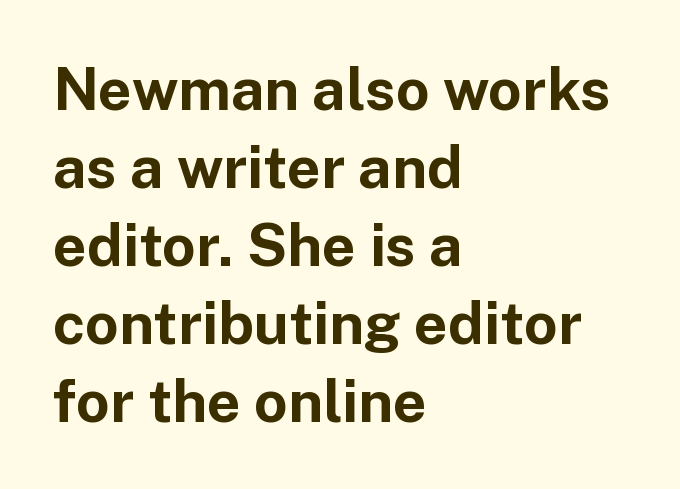
{"serif": "no", "italic": "no", "bold": "yes", "weight": "bold", "width": "normal", "stroke_contrast": "low", "x_height": "medium", "monospaced": "no", "underline": "no", "align": "left", "line_spacing": "normal", "line_spacing_ratio": 1.32, "letter_spacing": "normal", "letter_spacing_em": 0.0, "glyph_px": 59}
